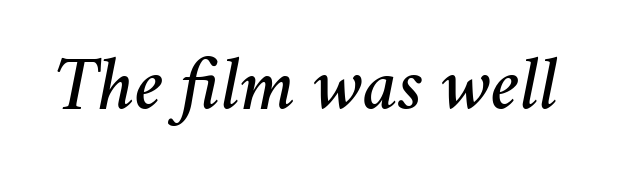
The image shows 76 px text type, italic (leaning right); set normal letter spacing, not underlined; medium stroke contrast and a medium x-height.
